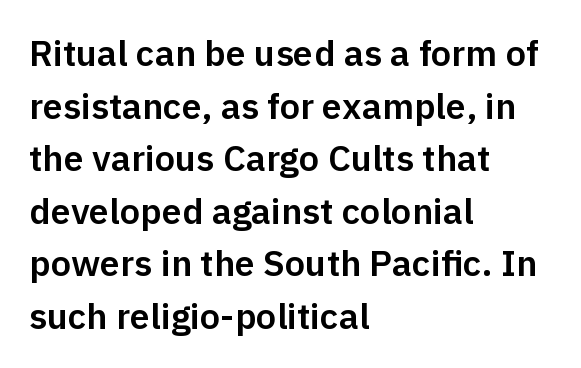
Q: Is the text italic (slanted)? A: No, it is upright.
Q: Is the typeface a serif or a sans-serif typeface? A: Sans-serif.
Q: Is the text underlined? A: No.
Q: How is the paragraph aligned? A: Left-aligned.
Q: Is the spacing between letters normal or unusually wide? A: Normal.
Q: Is the spacing between lines tight, normal or loose? A: Normal.
Q: Width (condensed, normal, or wide)? A: Normal.
Q: Stroke contrast? A: Low.
Q: x-height? A: Medium.
Q: Monospaced? A: No.
